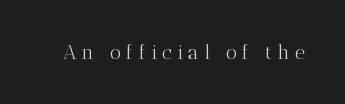
The image shows 20 px text type, upright; set unusually wide letter spacing (+0.25 em), not underlined.
